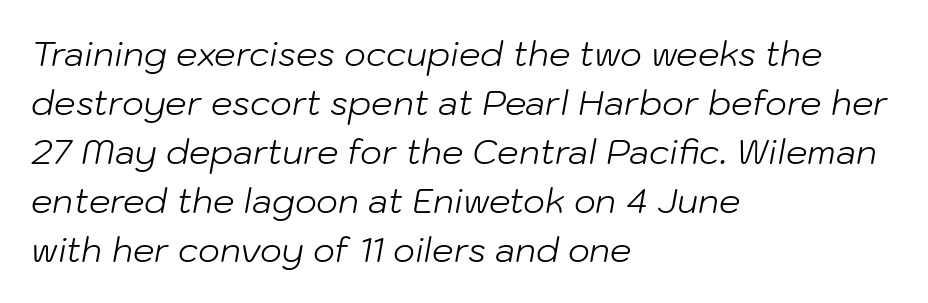
Q: Is the text bold? A: No.
Q: Is the text italic (slanted)? A: Yes, it leans right by about 10 degrees.
Q: Is the text underlined? A: No.
Q: How is the paragraph aligned? A: Left-aligned.
Q: Is the spacing between letters normal or unusually wide? A: Normal.
Q: Is the spacing between lines tight, normal or loose? A: Normal.
Q: Width (condensed, normal, or wide)? A: Normal.
Q: Stroke contrast? A: Low.
Q: x-height? A: Medium.
Q: Monospaced? A: No.
